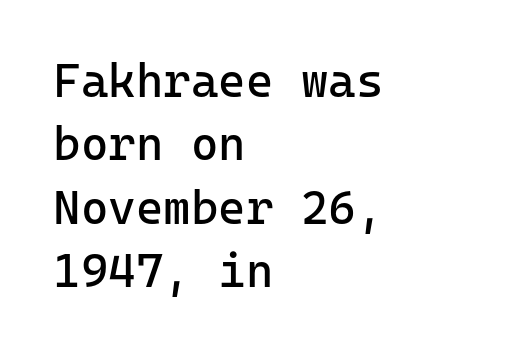
Words float on clear page, feet unadorned. Is there any slant? The stems are plumb. This sample has the even, mechanical cadence of fixed-width lettering. Does extra space separate the letters? No, they use regular spacing. Where is the straight margin? On the left. Students, observe: this is what conventionally led text looks like.
